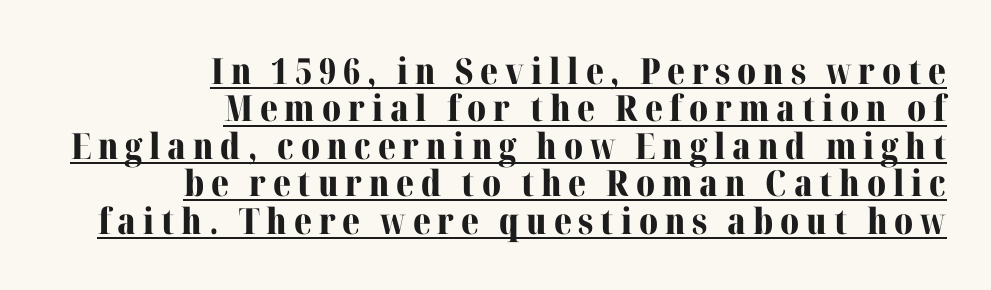
The image shows 36 px bold serif type, upright; set right-aligned, tight line spacing (1.04x), underlined; medium stroke contrast and a medium x-height.
